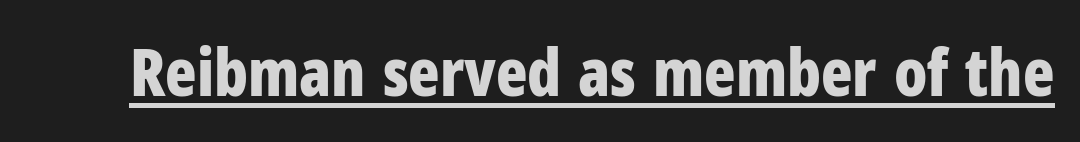
Q: Is the text bold? A: Yes.
Q: Is the text italic (slanted)? A: No, it is upright.
Q: Is the typeface a serif or a sans-serif typeface? A: Sans-serif.
Q: Is the text underlined? A: Yes.
Q: Is the spacing between letters normal or unusually wide? A: Normal.
Q: Width (condensed, normal, or wide)? A: Condensed.
Q: Stroke contrast? A: Low.
Q: x-height? A: Medium.
Q: Monospaced? A: No.
